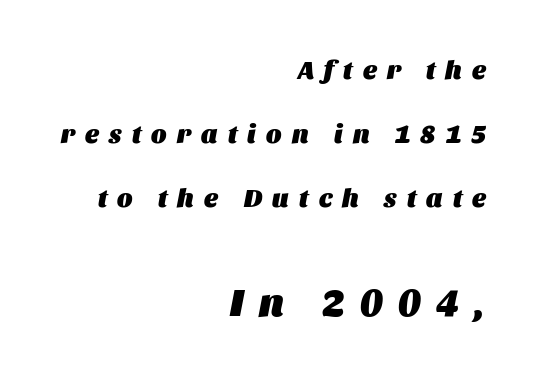
{"italic": "yes", "lean": "right", "slant_degrees": 11, "bold": "yes", "weight": "heavy", "width": "normal", "stroke_contrast": "medium", "x_height": "large", "monospaced": "no", "underline": "no", "align": "right", "line_spacing": "loose", "line_spacing_ratio": 2.47, "letter_spacing": "wide", "letter_spacing_em": 0.4, "larger_block": "second", "size_ratio": 1.5, "glyph_px": 39}
